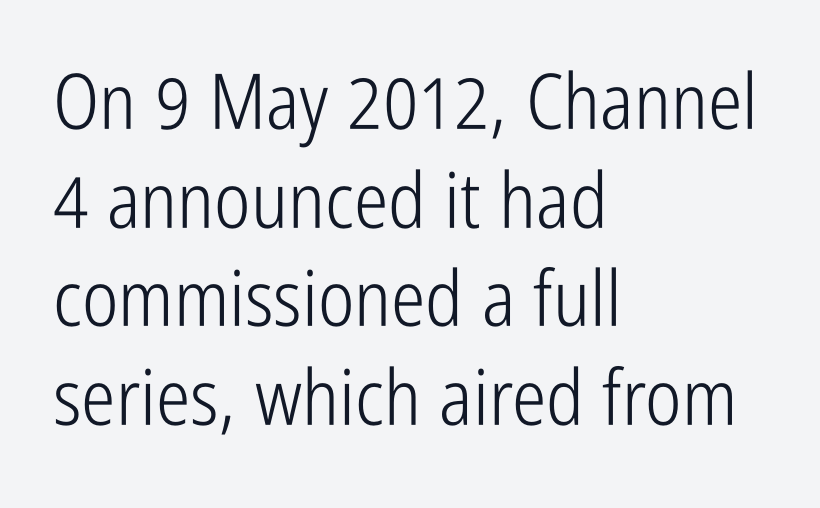
The image shows 77 px light, condensed sans-serif type, upright; set left-aligned, normal line spacing (1.28x), normal letter spacing, not underlined; low stroke contrast and a medium x-height.
